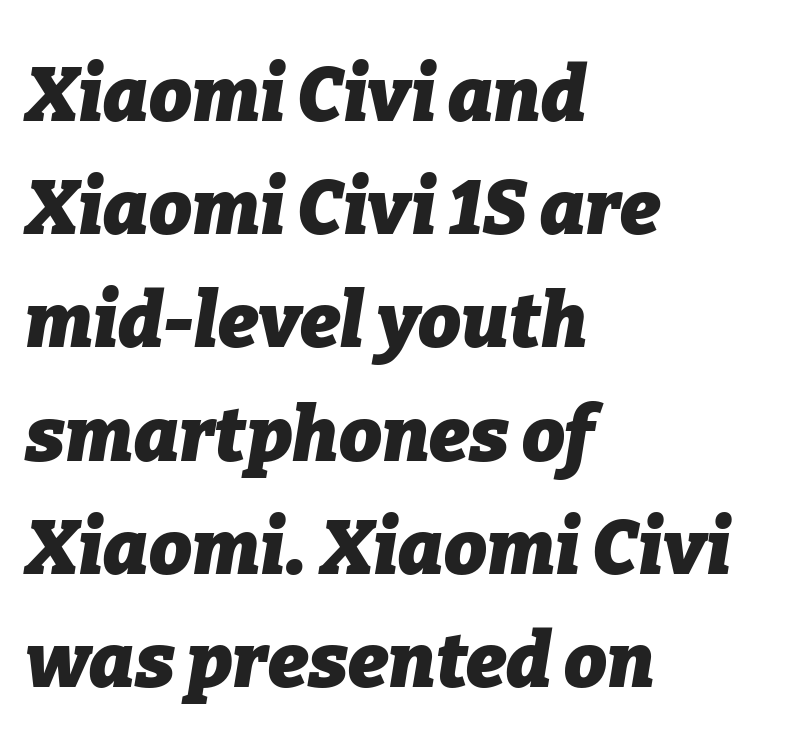
The image shows 76 px heavy type, italic (leaning right); set left-aligned, normal line spacing (1.49x), normal letter spacing, not underlined; low stroke contrast and a medium x-height.
